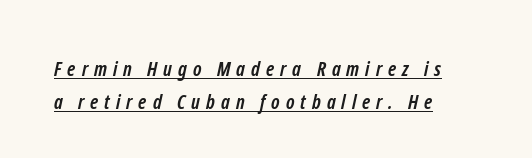
{"bold": "yes", "underline": "yes", "align": "left", "line_spacing": "normal", "line_spacing_ratio": 1.65, "letter_spacing": "wide", "letter_spacing_em": 0.3, "glyph_px": 20}
